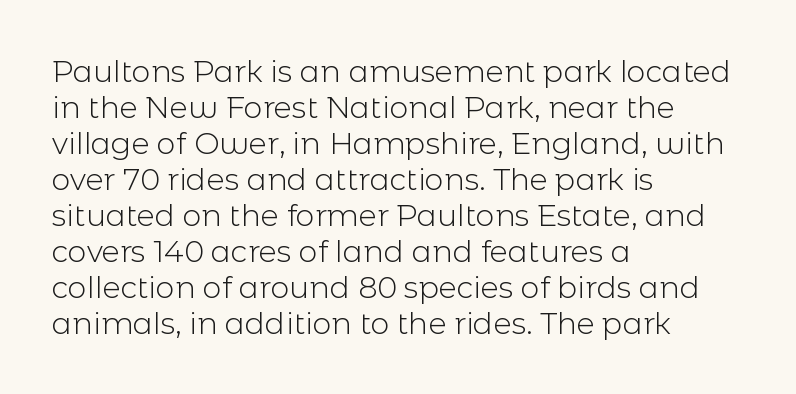
The image shows 30 px light sans-serif type, upright; set left-aligned, line spacing 1.2x, normal letter spacing, not underlined; a medium x-height.
